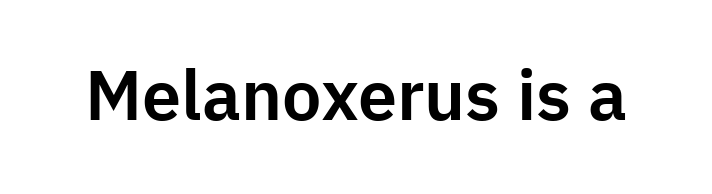
{"serif": "no", "italic": "no", "width": "normal", "stroke_contrast": "low", "x_height": "medium", "monospaced": "no", "underline": "no", "letter_spacing": "normal", "letter_spacing_em": 0.0, "glyph_px": 70}
